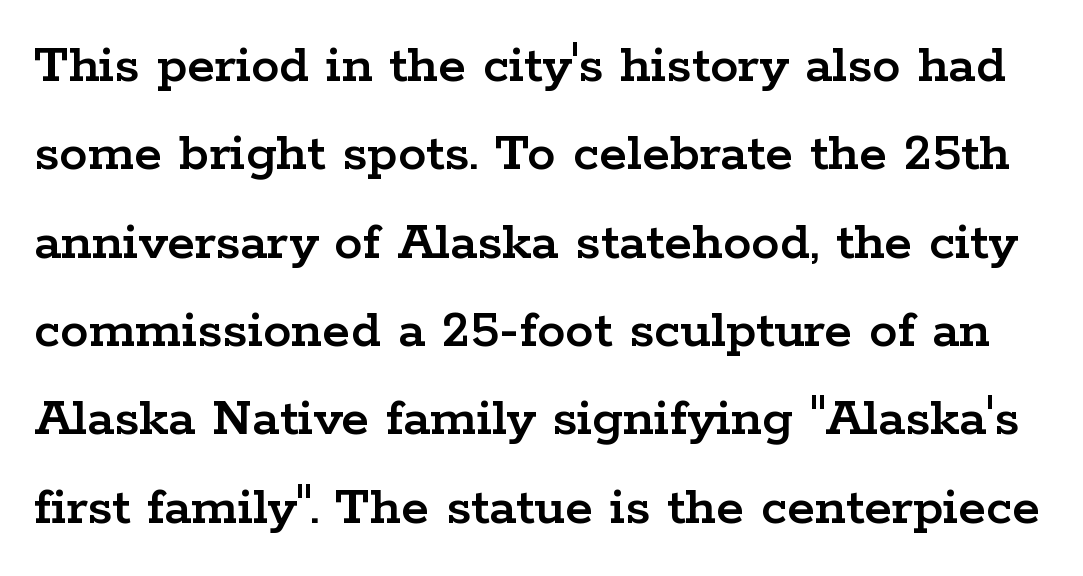
Q: Is the text italic (slanted)? A: No, it is upright.
Q: Is the typeface a serif or a sans-serif typeface? A: Serif.
Q: Is the text underlined? A: No.
Q: Is the spacing between letters normal or unusually wide? A: Normal.
Q: Is the spacing between lines tight, normal or loose? A: Normal.
Q: Width (condensed, normal, or wide)? A: Wide.
Q: Stroke contrast? A: Low.
Q: x-height? A: Medium.
Q: Monospaced? A: No.
